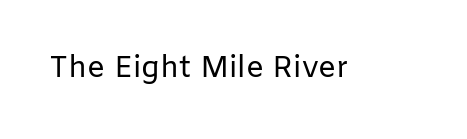
Nope, not italic — everything's standing straight. No letter is thick-stroked: the sample isn't bold. Plain, unruled lines of type. I'd call this a sans setting — the letters go barefoot. Here the designer chose a conventional face with non-uniform glyph widths. The tracking reads as untouched default to a designer's eye.
